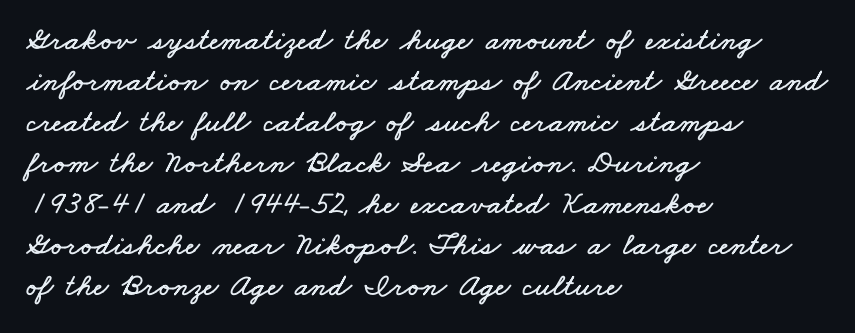
The image shows 32 px wide type; set left-aligned, normal line spacing (1.28x), normal letter spacing, not underlined; low stroke contrast and a small x-height.
